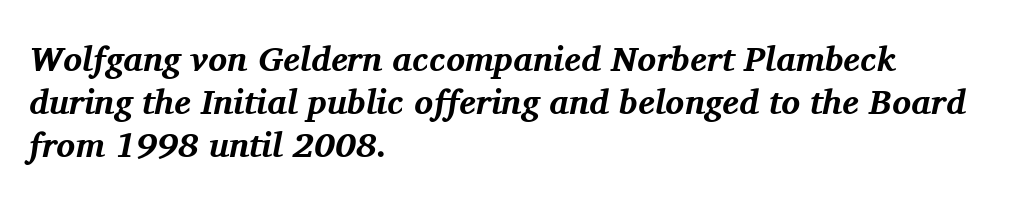
The image shows 35 px bold serif type, italic (leaning right); set left-aligned, line spacing 1.23x, normal letter spacing, not underlined; medium stroke contrast and a medium x-height.
